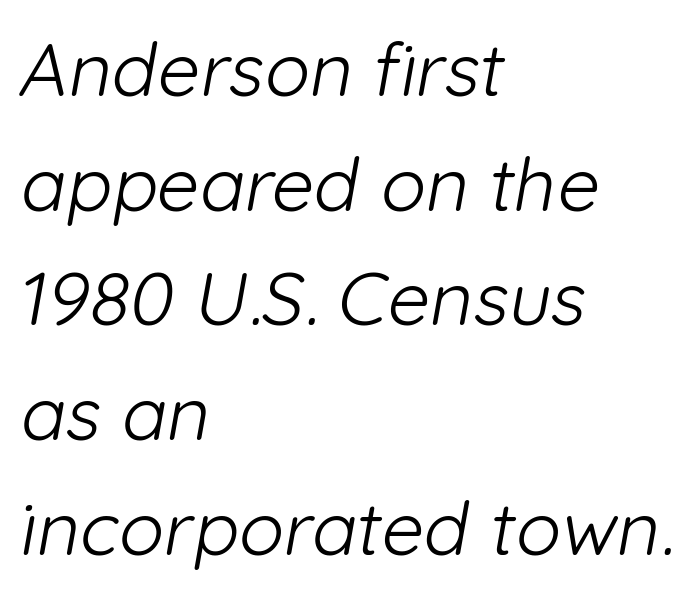
The image shows 75 px light sans-serif type; set left-aligned, normal line spacing (1.53x), normal letter spacing, not underlined; low stroke contrast and a medium x-height.
